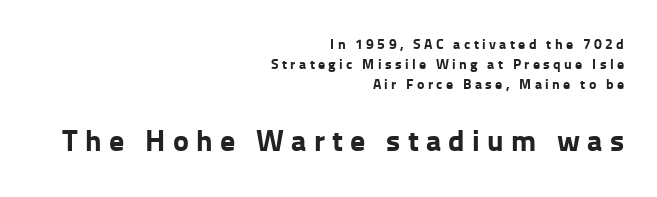
Q: Is the text bold? A: Yes.
Q: Is the text italic (slanted)? A: No, it is upright.
Q: Is the typeface a serif or a sans-serif typeface? A: Sans-serif.
Q: Is the text underlined? A: No.
Q: How is the paragraph aligned? A: Right-aligned.
Q: Is the spacing between letters normal or unusually wide? A: Unusually wide.
Q: Is the spacing between lines tight, normal or loose? A: Normal.
Q: Which block of text is set in a larger size, the first (top) or the second (bottom)? A: The second (bottom) one.
Q: Width (condensed, normal, or wide)? A: Normal.
Q: Stroke contrast? A: Low.
Q: x-height? A: Medium.
Q: Monospaced? A: No.
